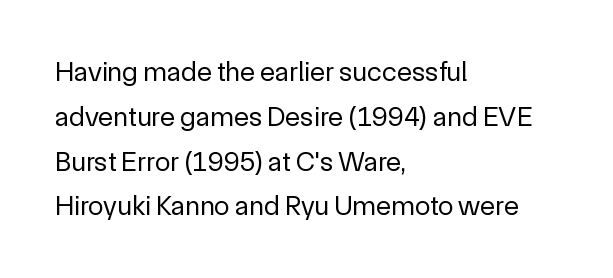
{"serif": "no", "italic": "no", "bold": "no", "weight": "regular", "width": "normal", "x_height": "medium", "monospaced": "no", "underline": "no", "align": "left", "line_spacing": "normal", "line_spacing_ratio": 1.6, "letter_spacing": "normal", "letter_spacing_em": 0.0, "glyph_px": 28}
